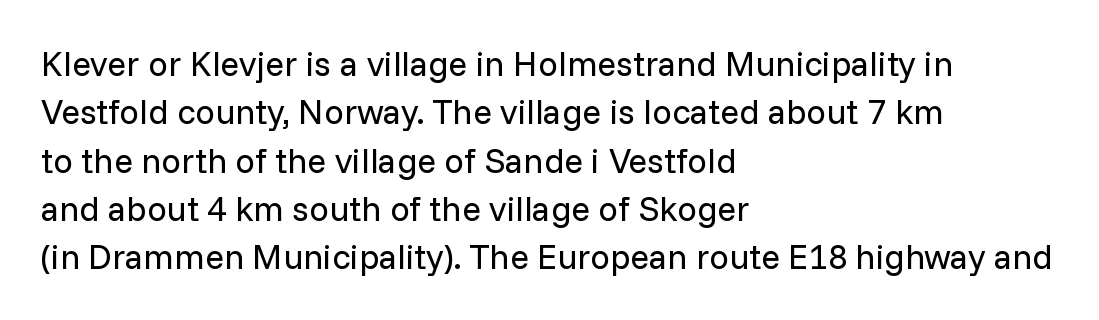
Q: Is the text bold? A: No.
Q: Is the text italic (slanted)? A: No, it is upright.
Q: Is the typeface a serif or a sans-serif typeface? A: Sans-serif.
Q: Is the text underlined? A: No.
Q: How is the paragraph aligned? A: Left-aligned.
Q: Is the spacing between letters normal or unusually wide? A: Normal.
Q: Is the spacing between lines tight, normal or loose? A: Normal.
Q: Width (condensed, normal, or wide)? A: Normal.
Q: Stroke contrast? A: Low.
Q: x-height? A: Medium.
Q: Monospaced? A: No.
